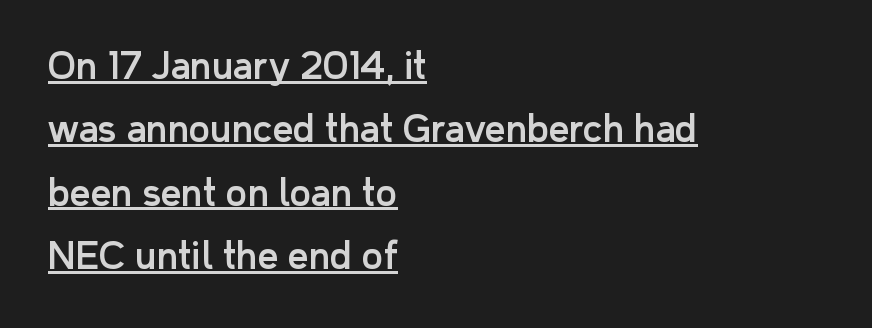
{"serif": "no", "italic": "no", "width": "normal", "stroke_contrast": "low", "x_height": "medium", "monospaced": "no", "underline": "yes", "align": "left", "line_spacing_ratio": 1.76, "letter_spacing": "normal", "letter_spacing_em": 0.0, "glyph_px": 36}
